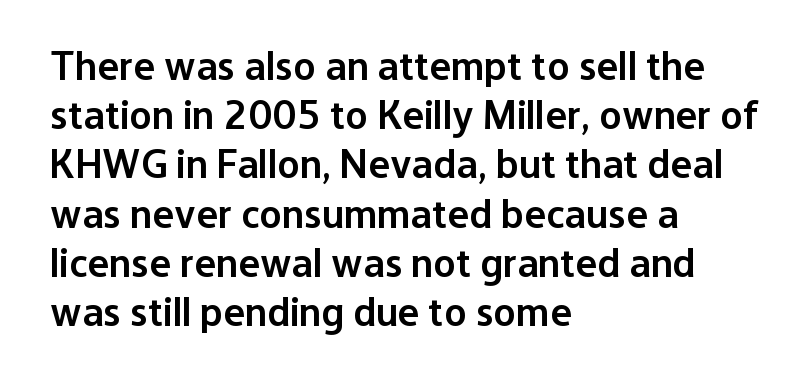
No extra tracking has been applied to these lines. Summary of weight: moderately heavy, a semibold. One-word summary of the alignment: left. Nope, not italic — everything's standing straight.
